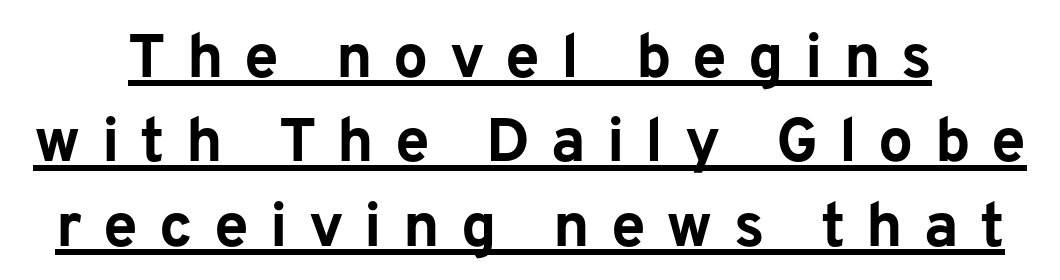
Every word sits above its own underline. The tracking reads as deliberately expanded to a designer's eye. The face used here is a sans, in the tradition of grotesques and geometrics. Vertical strokes here are truly vertical. A typesetter would call this proportional, since set widths differ per character. If you measured baseline to baseline, you'd find a middling distance.
